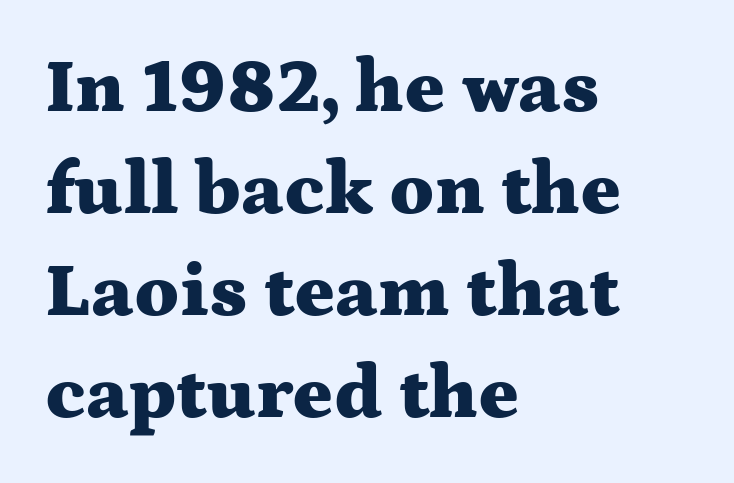
Q: Is the text bold? A: Yes.
Q: Is the text italic (slanted)? A: No, it is upright.
Q: Is the typeface a serif or a sans-serif typeface? A: Serif.
Q: Is the text underlined? A: No.
Q: How is the paragraph aligned? A: Left-aligned.
Q: Is the spacing between letters normal or unusually wide? A: Normal.
Q: Is the spacing between lines tight, normal or loose? A: Normal.
Q: Width (condensed, normal, or wide)? A: Wide.
Q: Stroke contrast? A: Medium.
Q: x-height? A: Medium.
Q: Monospaced? A: No.
